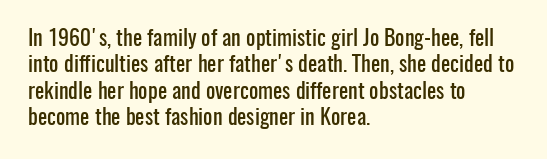
This rendering features lettering with no underline. Horizontal alignment here is leftward, the default for most running prose. These lines keep a tight, regular rhythm from letter to letter. A typesetter would mark this as roman, not italic.
